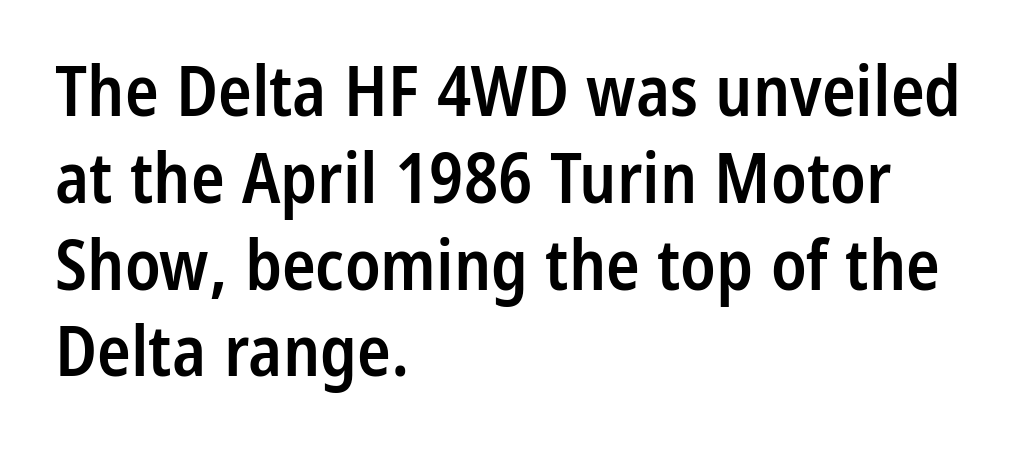
The image shows 70 px semibold, condensed sans-serif type, upright; set left-aligned, line spacing 1.24x, normal letter spacing, not underlined; low stroke contrast and a medium x-height.
